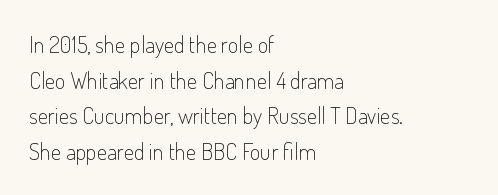
Baseline-to-baseline distance is the conventional proportion of letter height. The passage is arranged the way most books set body copy — flush left. The glyphs are unaccompanied by any horizontal stroke below them. The gaps between neighbouring characters are ordinary and unremarkable.
